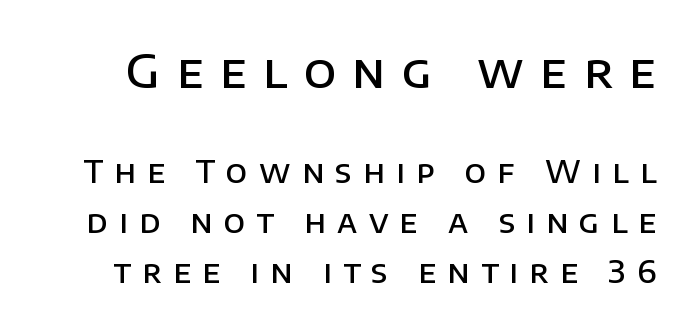
Bare-footed words on every line. Letterform terminals end flat and unadorned throughout the passage. Proportional: the letters do not fall into vertical columns. Does the leading feel generous? No, just average. Does extra space separate the letters? Yes, quite a lot of it.
